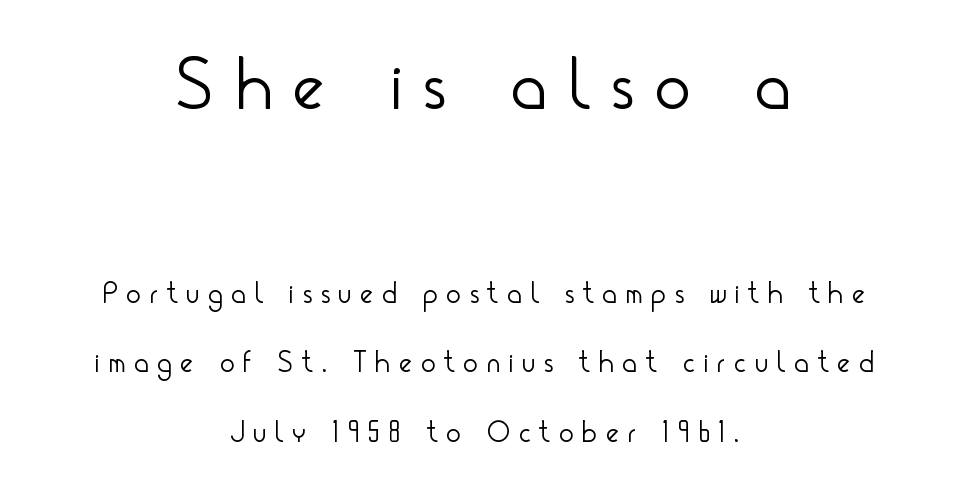
The image shows 74 px light, condensed sans-serif type, upright; set centered, loose line spacing (2.32x), unusually wide letter spacing (+0.31 em), not underlined; the first (top) block is 2.47x larger; low stroke contrast and a small x-height.
